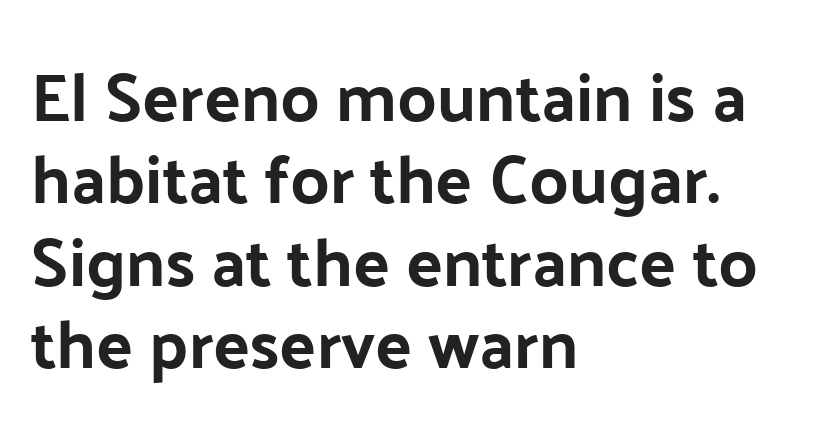
Q: Is the text italic (slanted)? A: No, it is upright.
Q: Is the typeface a serif or a sans-serif typeface? A: Sans-serif.
Q: Is the text underlined? A: No.
Q: How is the paragraph aligned? A: Left-aligned.
Q: Is the spacing between letters normal or unusually wide? A: Normal.
Q: Width (condensed, normal, or wide)? A: Normal.
Q: Stroke contrast? A: Low.
Q: x-height? A: Medium.
Q: Monospaced? A: No.
